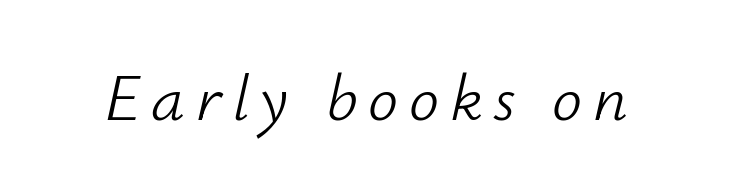
{"italic": "yes", "lean": "right", "slant_degrees": 12, "bold": "no", "weight": "light", "width": "normal", "stroke_contrast": "low", "x_height": "small", "monospaced": "no", "underline": "no", "glyph_px": 67}
